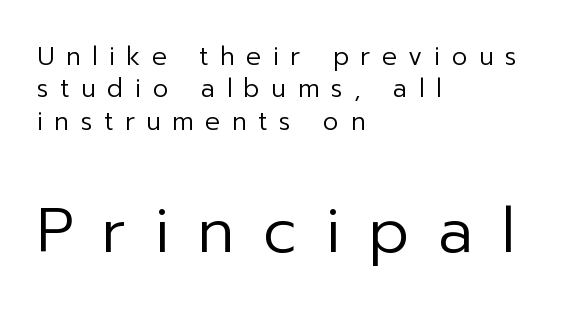
The image shows 62 px regular-weight sans-serif type, upright; set left-aligned, normal line spacing (1.3x), unusually wide letter spacing (+0.46 em), not underlined; the second (bottom) block is 2.48x larger; low stroke contrast and a medium x-height.
